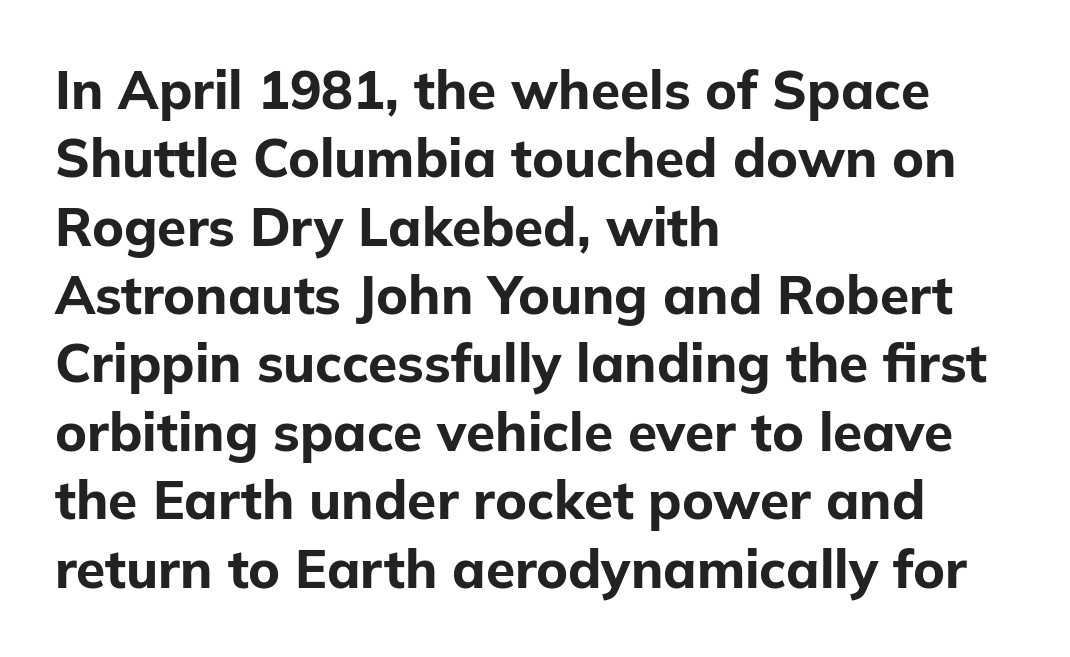
The image shows 53 px bold sans-serif type, upright; set left-aligned, normal line spacing (1.29x), normal letter spacing, not underlined; low stroke contrast and a medium x-height.
